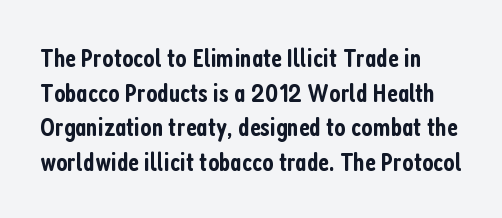
As a designer I'd log this as weight 600, semibold. How would I describe the line gaps? Plain and ordinary. Plain, unruled lines of type. Inter-character spacing is left at the font's built-in metrics. Posture: vertical.
